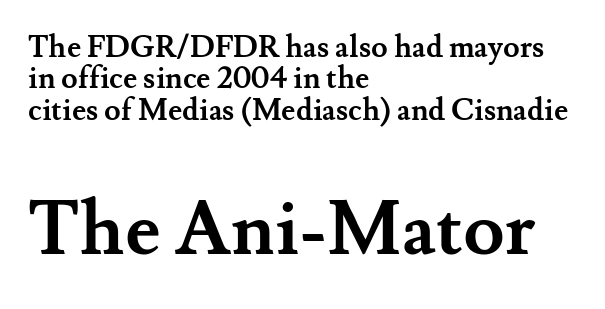
Tracking here is standard; glyphs follow each other at the usual distance. Note: smaller setting up top, larger setting below. Vertically, the passage feels compressed, each row crowding the next. Each glyph is drawn with heavy, bold strokes. In CSS terms this would be text-align: left.
